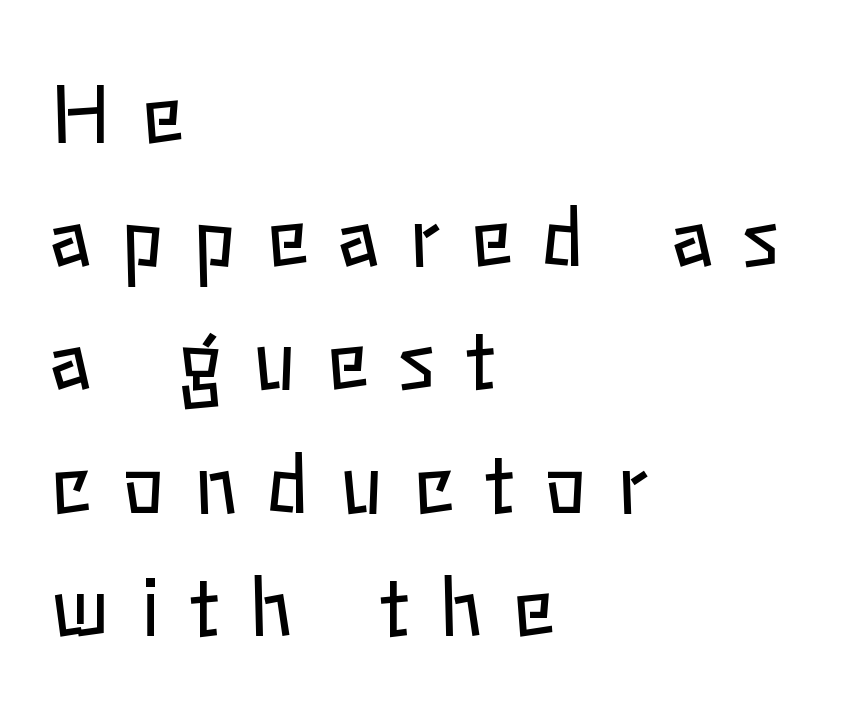
The image shows 79 px regular-weight type, upright; set left-aligned, normal line spacing (1.56x), unusually wide letter spacing (+0.38 em), not underlined; low stroke contrast and a medium x-height.
